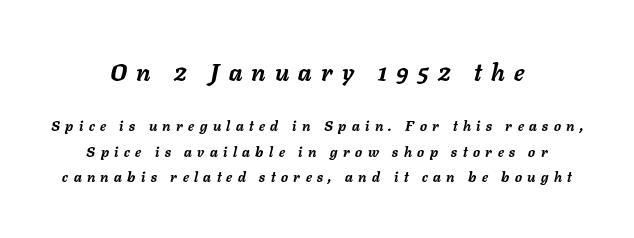
The image shows 24 px bold type, italic (leaning right); set centered, line spacing 1.83x, unusually wide letter spacing (+0.39 em), not underlined; the first (top) block is 1.71x larger.
